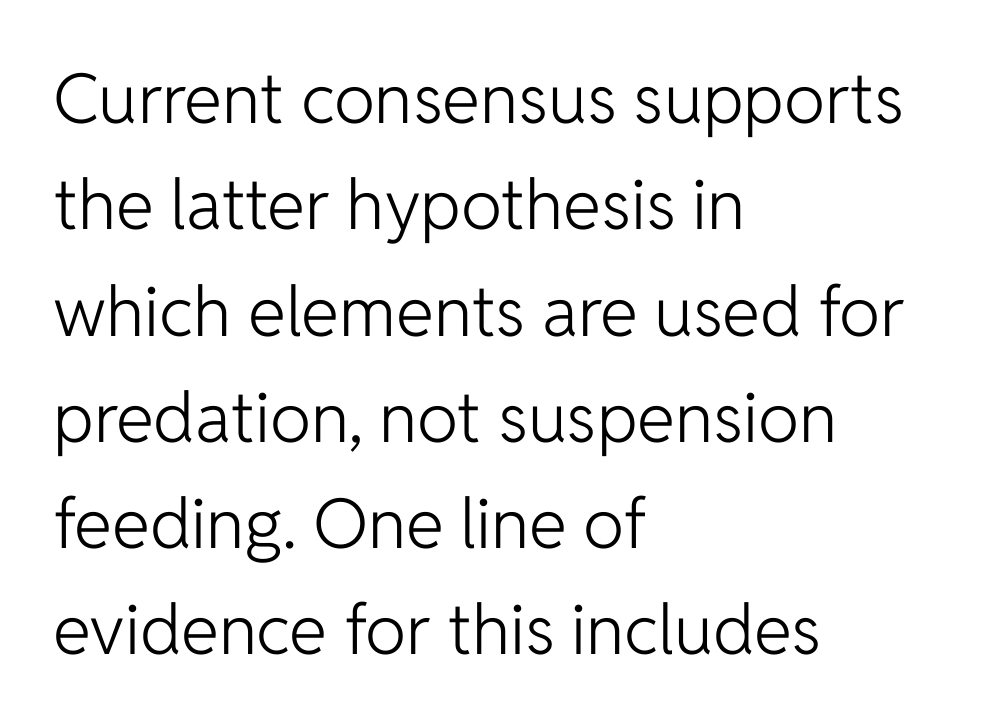
{"serif": "no", "italic": "no", "bold": "no", "weight": "light", "width": "normal", "stroke_contrast": "low", "x_height": "medium", "monospaced": "no", "underline": "no", "align": "left", "line_spacing": "normal", "line_spacing_ratio": 1.54, "letter_spacing": "normal", "letter_spacing_em": 0.0, "glyph_px": 69}
